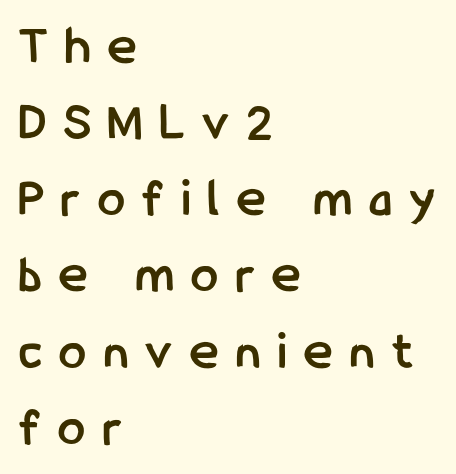
The characters display no serif detailing; their extremities are plain. Rendered with straight, roman letterforms. Check under the words: just untouched page. Caption: expanded tracking, letters set apart.
